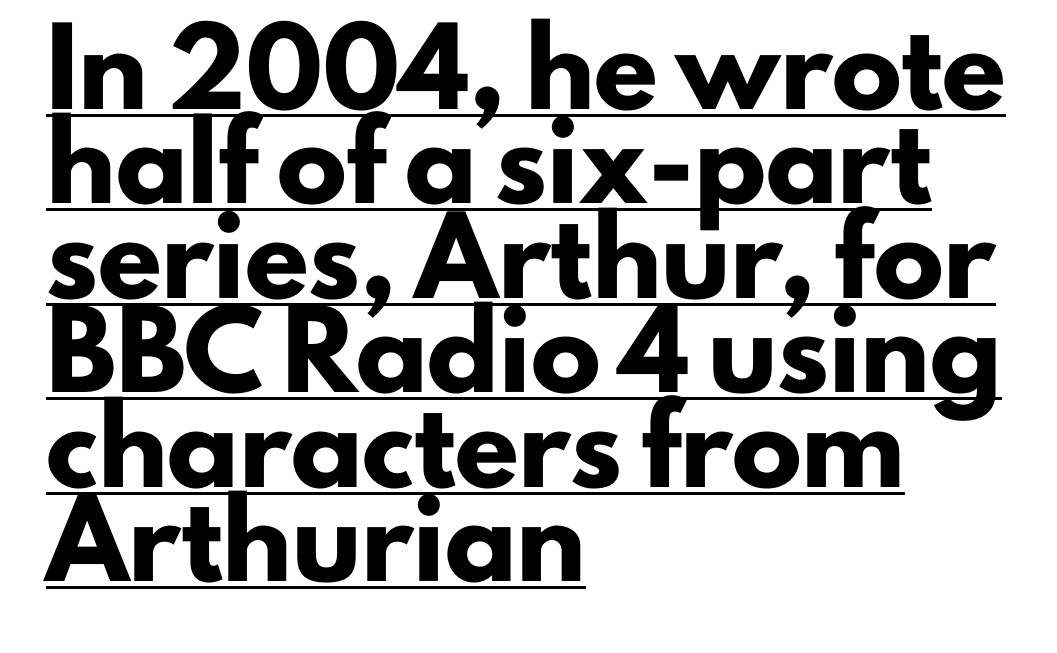
{"serif": "no", "italic": "no", "bold": "yes", "weight": "heavy", "width": "normal", "stroke_contrast": "low", "x_height": "small", "monospaced": "no", "underline": "yes", "align": "left", "line_spacing": "normal", "line_spacing_ratio": 1.35, "letter_spacing": "normal", "letter_spacing_em": 0.0, "glyph_px": 70}
